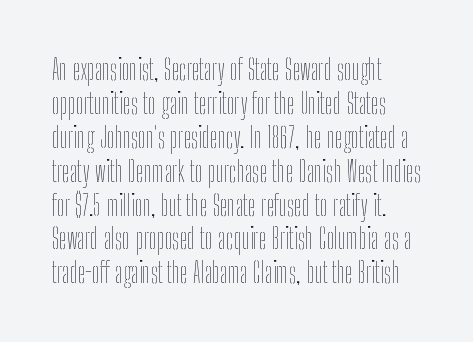
The image shows 28 px thin, condensed type, upright; set left-aligned, line spacing 1.21x, normal letter spacing, not underlined; low stroke contrast and a medium x-height.
